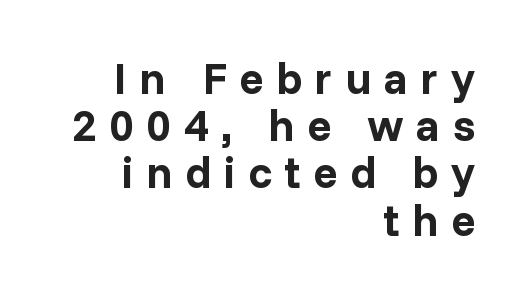
The image shows 45 px bold sans-serif type, upright; set right-aligned, tight line spacing (1.05x), unusually wide letter spacing (+0.28 em), not underlined; low stroke contrast and a medium x-height.
